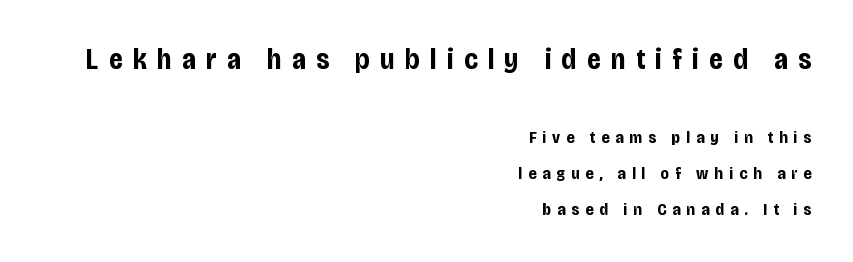
Q: Is the text bold? A: Yes.
Q: Is the text italic (slanted)? A: No, it is upright.
Q: Is the typeface a serif or a sans-serif typeface? A: Sans-serif.
Q: Is the text underlined? A: No.
Q: How is the paragraph aligned? A: Right-aligned.
Q: Is the spacing between letters normal or unusually wide? A: Unusually wide.
Q: Is the spacing between lines tight, normal or loose? A: Loose.
Q: Which block of text is set in a larger size, the first (top) or the second (bottom)? A: The first (top) one.
Q: Width (condensed, normal, or wide)? A: Condensed.
Q: Stroke contrast? A: Low.
Q: x-height? A: Large.
Q: Monospaced? A: No.
